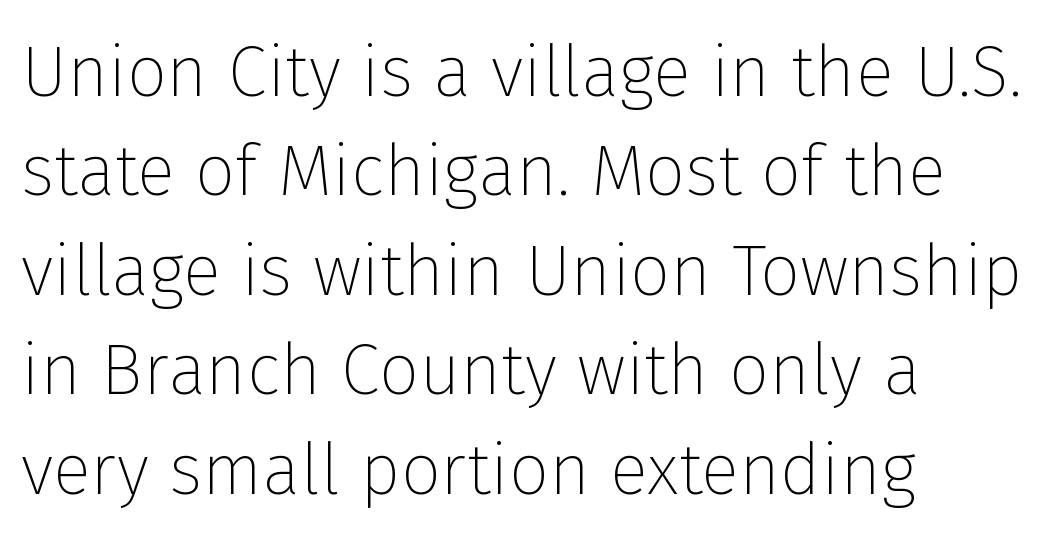
The image shows 71 px thin sans-serif type, upright; set left-aligned, normal line spacing (1.4x), normal letter spacing, not underlined; low stroke contrast and a medium x-height.
